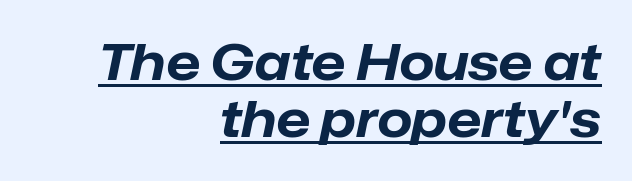
Q: Is the text bold? A: Yes.
Q: Is the text italic (slanted)? A: Yes, it leans right by about 12 degrees.
Q: Is the text underlined? A: Yes.
Q: How is the paragraph aligned? A: Right-aligned.
Q: Is the spacing between letters normal or unusually wide? A: Normal.
Q: Is the spacing between lines tight, normal or loose? A: Tight.
Q: Width (condensed, normal, or wide)? A: Normal.
Q: Stroke contrast? A: Low.
Q: x-height? A: Medium.
Q: Monospaced? A: No.
